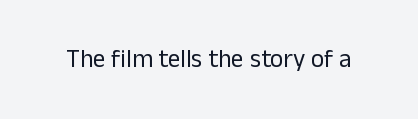
The rendering keeps characters at their native spacing. The font sits on the lighter half of the weight spectrum, regular included. Quick note: underline off. Is there any slant? The stems are plumb.
